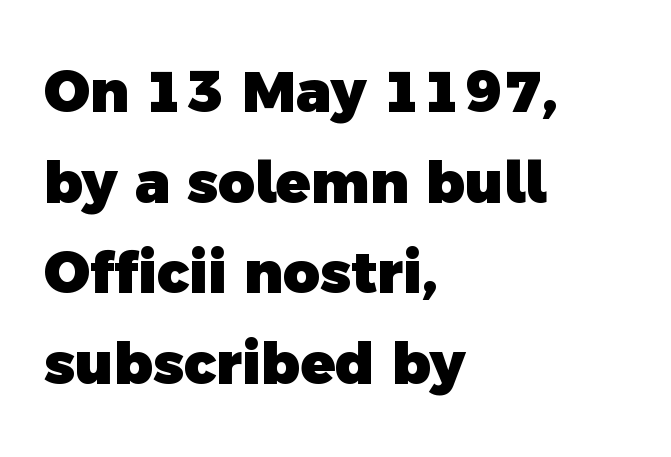
Here the designer chose a conventional face with non-uniform glyph widths. A bare baseline throughout the passage. Where is the straight margin? On the left. Between one letter and the next there's only the usual sliver of space. Compared with an ordinary text face, these strokes are far heavier — a full bold. The typeface chosen for these lines omits serifs.
